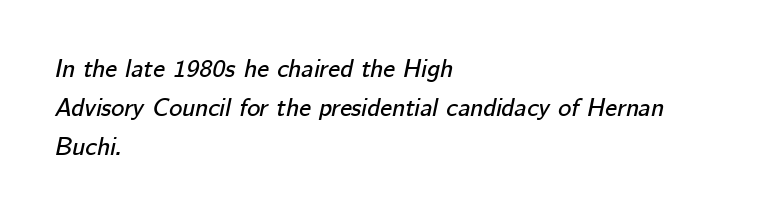
{"italic": "yes", "lean": "right", "slant_degrees": 12, "underline": "no", "align": "left", "line_spacing": "normal", "line_spacing_ratio": 1.57, "letter_spacing": "normal", "letter_spacing_em": 0.0, "glyph_px": 25}
